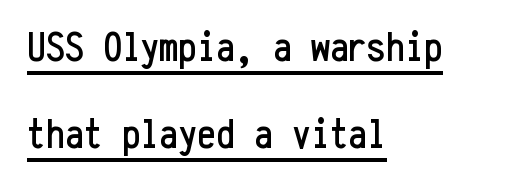
{"serif": "no", "italic": "no", "width": "condensed", "stroke_contrast": "low", "x_height": "medium", "monospaced": "yes", "underline": "yes", "align": "left", "line_spacing": "loose", "line_spacing_ratio": 2.07, "letter_spacing": "normal", "letter_spacing_em": 0.0, "glyph_px": 42}
